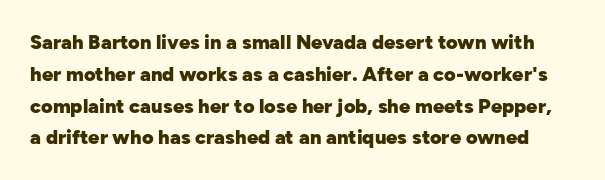
Q: Is the text bold? A: Yes.
Q: Is the text italic (slanted)? A: No, it is upright.
Q: Is the text underlined? A: No.
Q: Is the spacing between letters normal or unusually wide? A: Normal.
Q: Is the spacing between lines tight, normal or loose? A: Normal.
